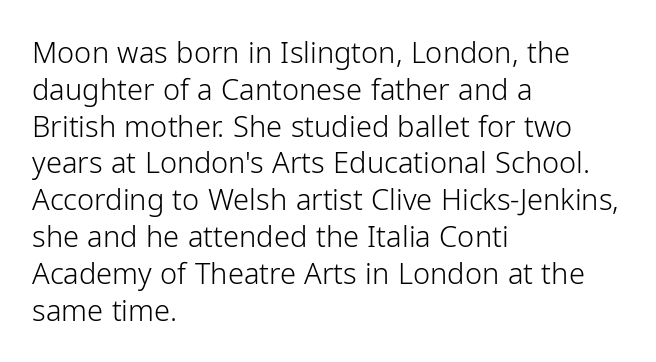
Q: Is the text bold? A: No.
Q: Is the text italic (slanted)? A: No, it is upright.
Q: Is the typeface a serif or a sans-serif typeface? A: Sans-serif.
Q: Is the text underlined? A: No.
Q: How is the paragraph aligned? A: Left-aligned.
Q: Is the spacing between letters normal or unusually wide? A: Normal.
Q: Is the spacing between lines tight, normal or loose? A: Normal.
Q: Width (condensed, normal, or wide)? A: Normal.
Q: Stroke contrast? A: Low.
Q: x-height? A: Medium.
Q: Monospaced? A: No.
